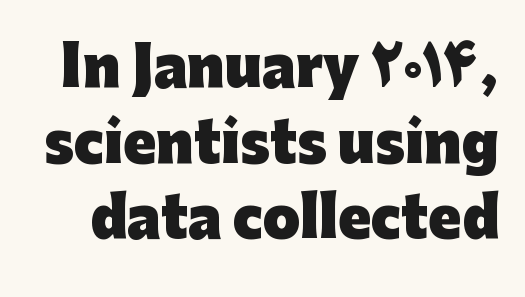
Italic: no, the glyphs are upright roman. Serifs: no, the terminals of the letterforms are clean. Caption: bold face, heavy strokes. Note the varied advance widths — an 'i' is clearly narrower than an 'm'. Compared with typical body copy, the letter spacing here is the same.
